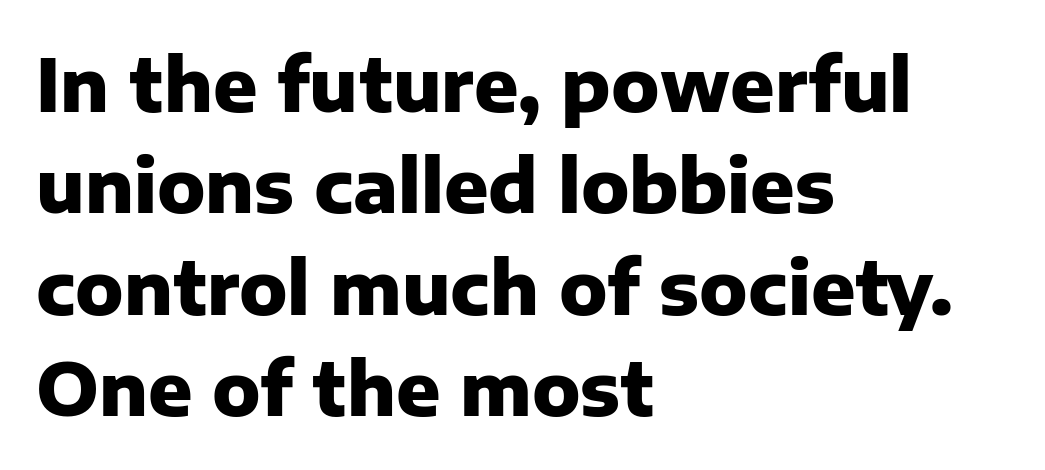
The image shows 73 px heavy sans-serif type, upright; set left-aligned, normal line spacing (1.39x), normal letter spacing, not underlined; low stroke contrast and a medium x-height.
